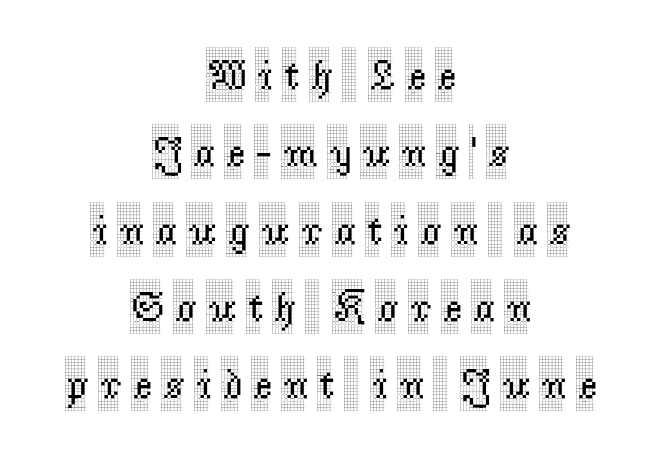
The line texture is sparse and dotted thanks to wide tracking. Check the space under the baseline: it is left empty. In terms of letterform style, serifs are clearly present. Characters remain perfectly vertical along every line. The rendering uses natural spacing where letterforms have individual widths.
